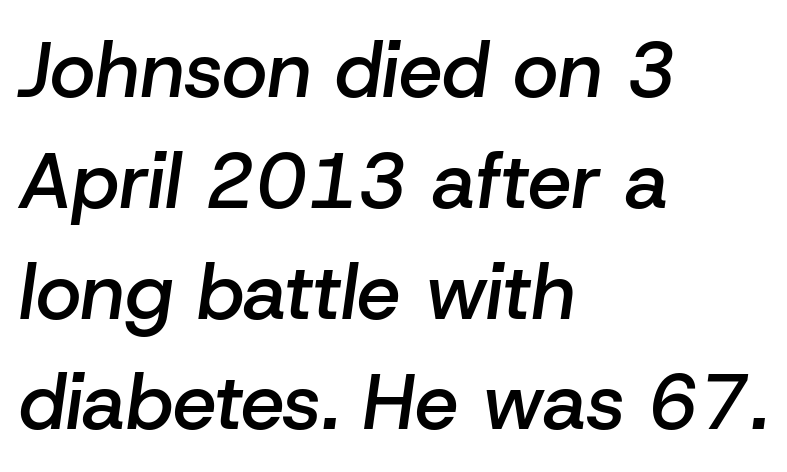
Q: Is the text bold? A: Semi-bold.
Q: Is the text italic (slanted)? A: Yes, it leans right by about 8 degrees.
Q: Is the text underlined? A: No.
Q: How is the paragraph aligned? A: Left-aligned.
Q: Is the spacing between letters normal or unusually wide? A: Normal.
Q: Is the spacing between lines tight, normal or loose? A: Normal.
Q: Width (condensed, normal, or wide)? A: Normal.
Q: Stroke contrast? A: Low.
Q: x-height? A: Medium.
Q: Monospaced? A: No.
